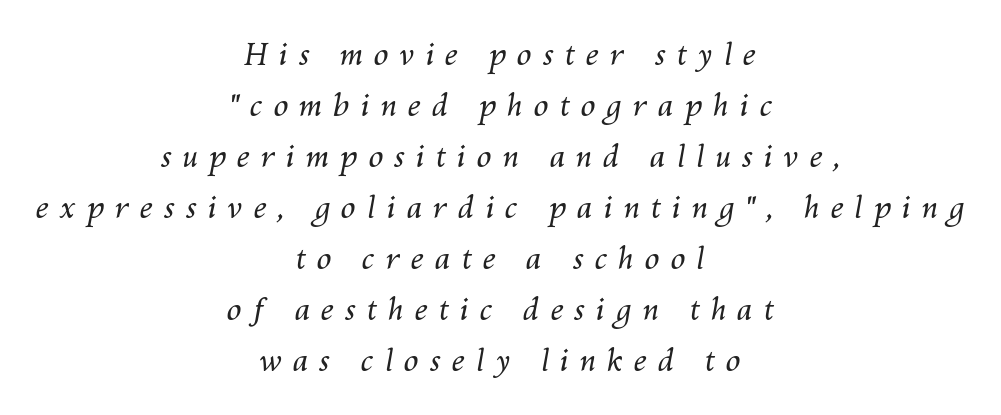
Q: Is the text bold? A: No.
Q: Is the text italic (slanted)? A: Yes, it leans right by about 10 degrees.
Q: Is the text underlined? A: No.
Q: How is the paragraph aligned? A: Centered.
Q: Is the spacing between letters normal or unusually wide? A: Unusually wide.
Q: Is the spacing between lines tight, normal or loose? A: Normal.
Q: Width (condensed, normal, or wide)? A: Normal.
Q: Stroke contrast? A: Medium.
Q: x-height? A: Medium.
Q: Monospaced? A: No.
